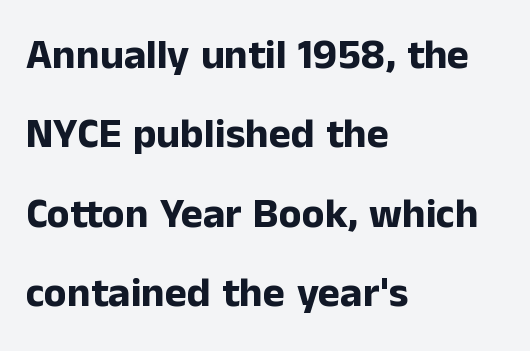
{"serif": "no", "italic": "no", "bold": "yes", "weight": "bold", "width": "normal", "stroke_contrast": "low", "x_height": "medium", "monospaced": "no", "underline": "no", "align": "left", "line_spacing_ratio": 1.89, "letter_spacing": "normal", "letter_spacing_em": 0.0, "glyph_px": 42}
